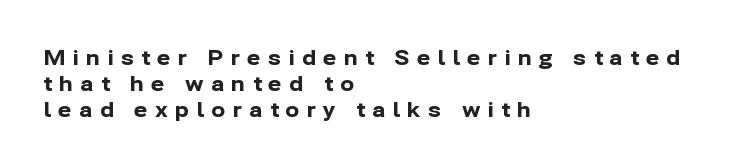
{"italic": "no", "bold": "yes", "underline": "no", "align": "left", "line_spacing": "normal", "line_spacing_ratio": 1.25, "letter_spacing": "wide", "letter_spacing_em": 0.34, "glyph_px": 21}
